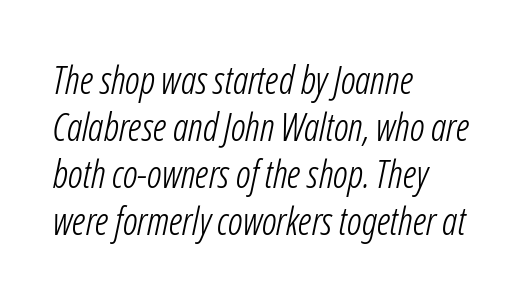
Q: Is the text bold? A: No.
Q: Is the text italic (slanted)? A: Yes, it leans right by about 12 degrees.
Q: Is the text underlined? A: No.
Q: How is the paragraph aligned? A: Left-aligned.
Q: Is the spacing between letters normal or unusually wide? A: Normal.
Q: Width (condensed, normal, or wide)? A: Condensed.
Q: Stroke contrast? A: Low.
Q: x-height? A: Medium.
Q: Monospaced? A: No.
